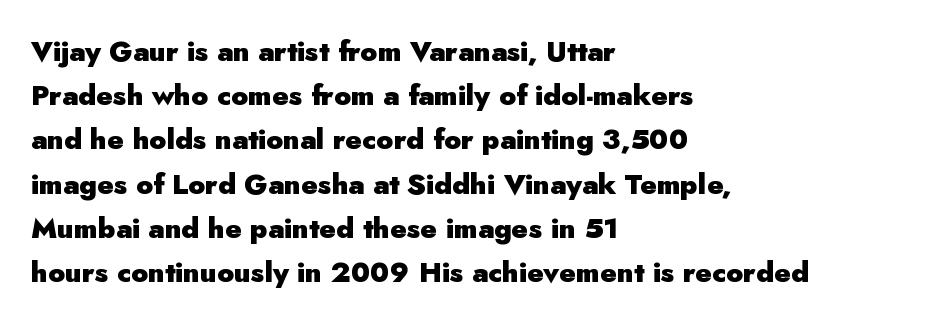
Q: Is the text bold? A: Yes.
Q: Is the text italic (slanted)? A: No, it is upright.
Q: Is the typeface a serif or a sans-serif typeface? A: Sans-serif.
Q: Is the text underlined? A: No.
Q: How is the paragraph aligned? A: Left-aligned.
Q: Is the spacing between letters normal or unusually wide? A: Normal.
Q: Is the spacing between lines tight, normal or loose? A: Normal.
Q: Width (condensed, normal, or wide)? A: Normal.
Q: Stroke contrast? A: Low.
Q: x-height? A: Small.
Q: Monospaced? A: No.
